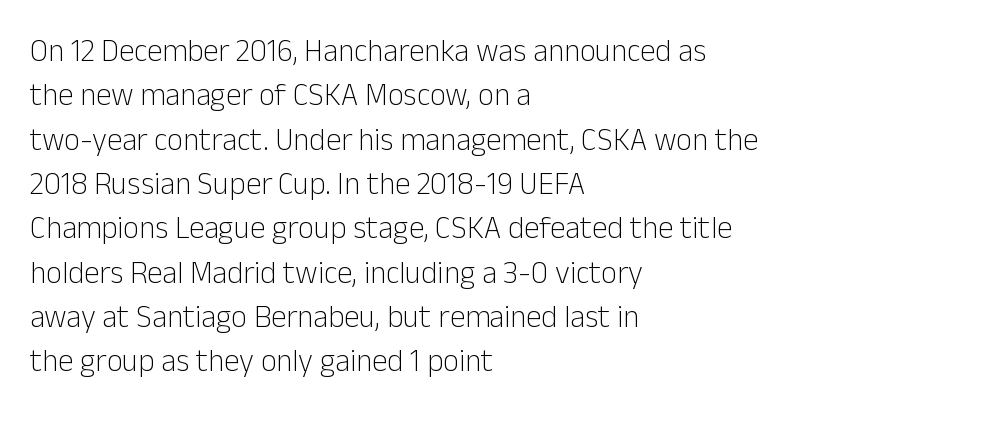
A typesetter would call this leading conventional body-copy spacing. To sum up the face: it is a sans, with no serifs. Horizontally, the lines are justified to the leading edge only. Nothing heavy about these letters — not bold at all.
